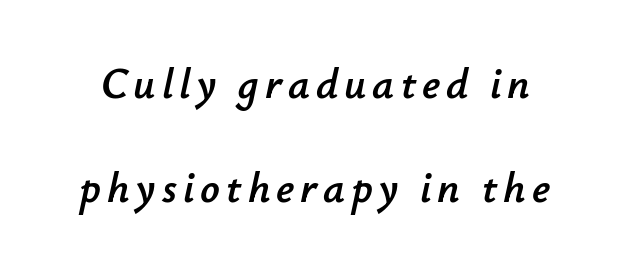
The image shows 43 px text type, italic (leaning right); set loose line spacing (2.41x), not underlined; low stroke contrast and a small x-height.
